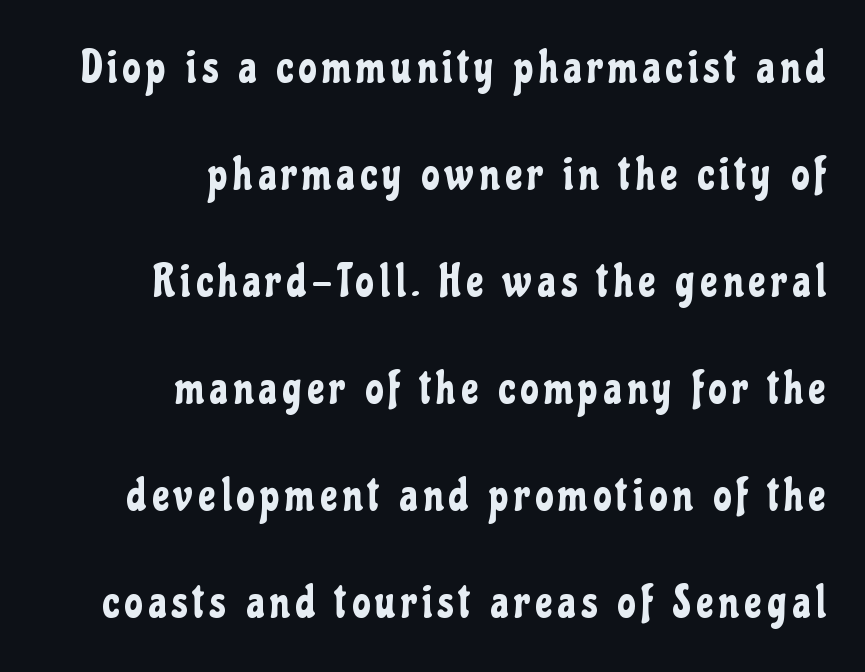
The image shows 45 px condensed sans-serif type, upright; set right-aligned, loose line spacing (2.38x), not underlined; low stroke contrast and a medium x-height.
